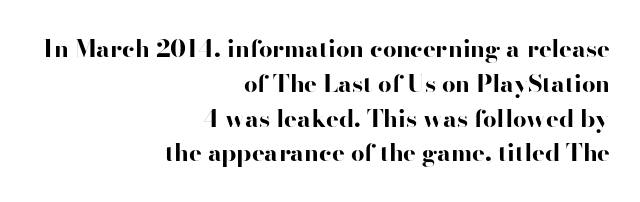
Q: Is the text bold? A: Yes.
Q: Is the text italic (slanted)? A: No, it is upright.
Q: Is the text underlined? A: No.
Q: How is the paragraph aligned? A: Right-aligned.
Q: Is the spacing between letters normal or unusually wide? A: Normal.
Q: Is the spacing between lines tight, normal or loose? A: Normal.
